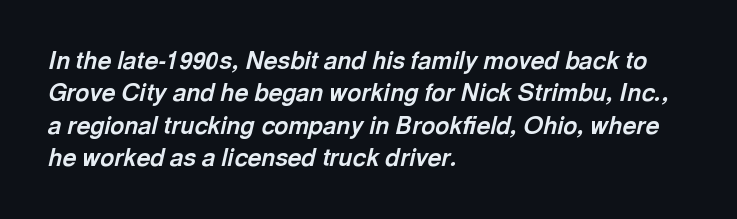
Q: Is the text bold? A: Yes.
Q: Is the text italic (slanted)? A: Yes, it leans right by about 13 degrees.
Q: Is the text underlined? A: No.
Q: How is the paragraph aligned? A: Left-aligned.
Q: Is the spacing between letters normal or unusually wide? A: Normal.
Q: Is the spacing between lines tight, normal or loose? A: Normal.
